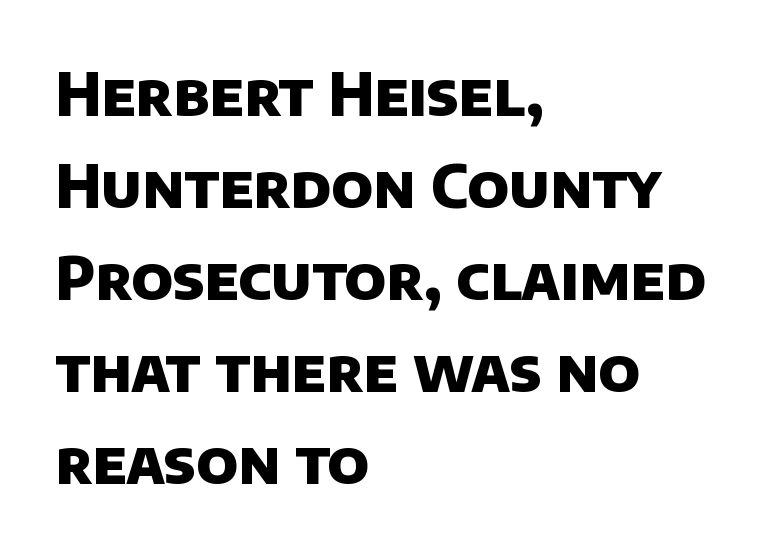
The image shows 59 px heavy sans-serif type; set left-aligned, normal line spacing (1.56x), normal letter spacing, not underlined; low stroke contrast and a large x-height.
